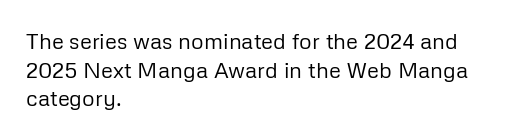
Check the space under the baseline: it is left empty. Characters follow at the spacing the type designer built in. These glyphs show unthickened strokes, regular width or finer. This is the regular roman posture of the typeface. A typesetter would call this leading conventional body-copy spacing. The compositor pushed each line to the left boundary.
